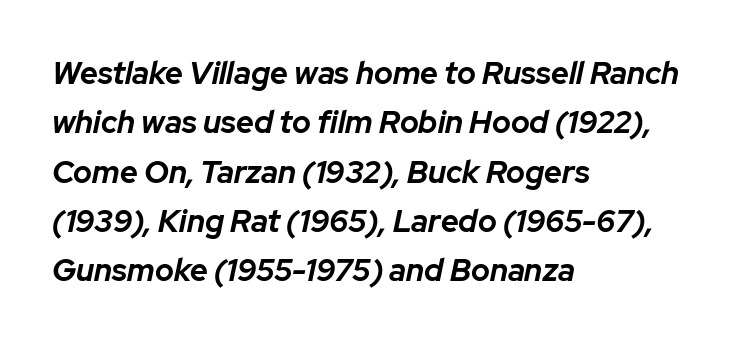
Q: Is the text bold? A: Yes.
Q: Is the text italic (slanted)? A: Yes, it leans right by about 12 degrees.
Q: Is the text underlined? A: No.
Q: How is the paragraph aligned? A: Left-aligned.
Q: Is the spacing between letters normal or unusually wide? A: Normal.
Q: Is the spacing between lines tight, normal or loose? A: Normal.
Q: Width (condensed, normal, or wide)? A: Normal.
Q: Stroke contrast? A: Low.
Q: x-height? A: Medium.
Q: Monospaced? A: No.
